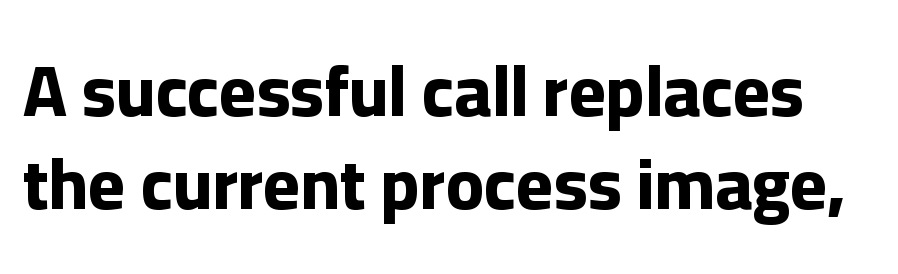
The image shows 71 px bold sans-serif type, upright; set normal line spacing (1.31x), normal letter spacing, not underlined; low stroke contrast and a medium x-height.
